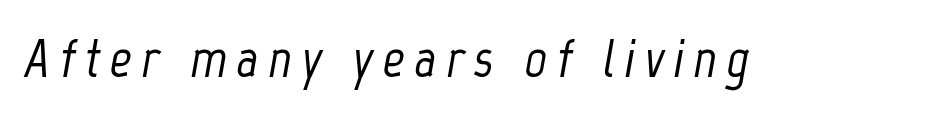
{"italic": "yes", "lean": "right", "slant_degrees": 12, "width": "condensed", "stroke_contrast": "low", "x_height": "medium", "monospaced": "no", "underline": "no", "glyph_px": 54}
